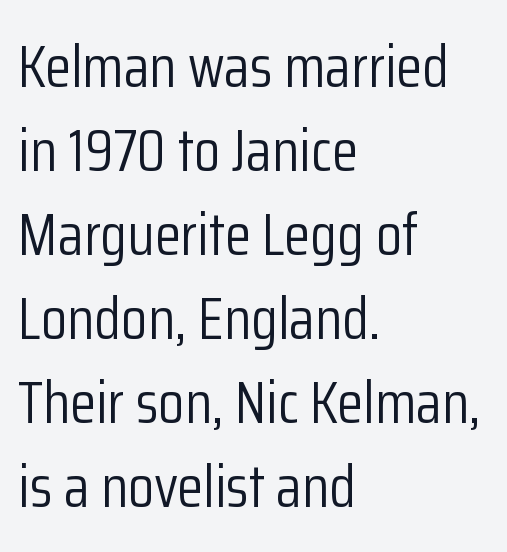
Casual observation: everything's shoved over to the left. Weight: in the light-to-regular range. The string is rendered with underlining switched off. Notice how the stems are strictly vertical — no italics here.
